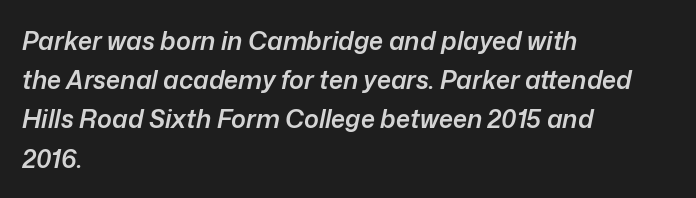
The image shows 25 px text type, italic (leaning right); set left-aligned, normal line spacing (1.57x), normal letter spacing, not underlined.
